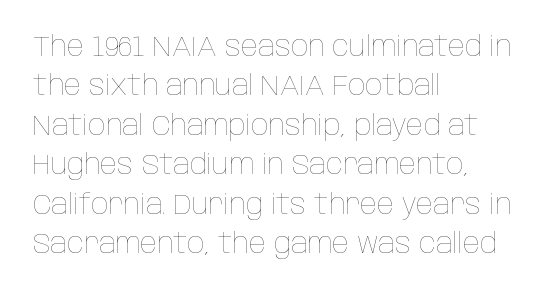
The image shows 28 px thin, condensed type, upright; set left-aligned, normal line spacing (1.41x), normal letter spacing, not underlined; low stroke contrast and a large x-height.
